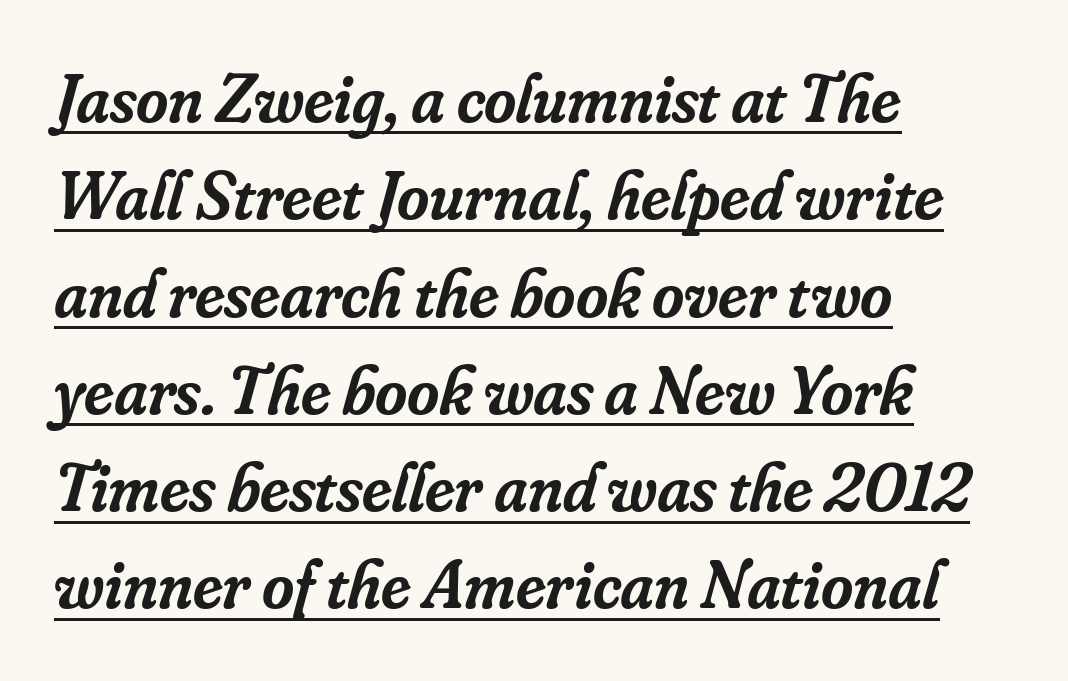
The image shows 69 px semibold serif type, italic (leaning right); set left-aligned, normal line spacing (1.41x), normal letter spacing, underlined; low stroke contrast and a small x-height.
